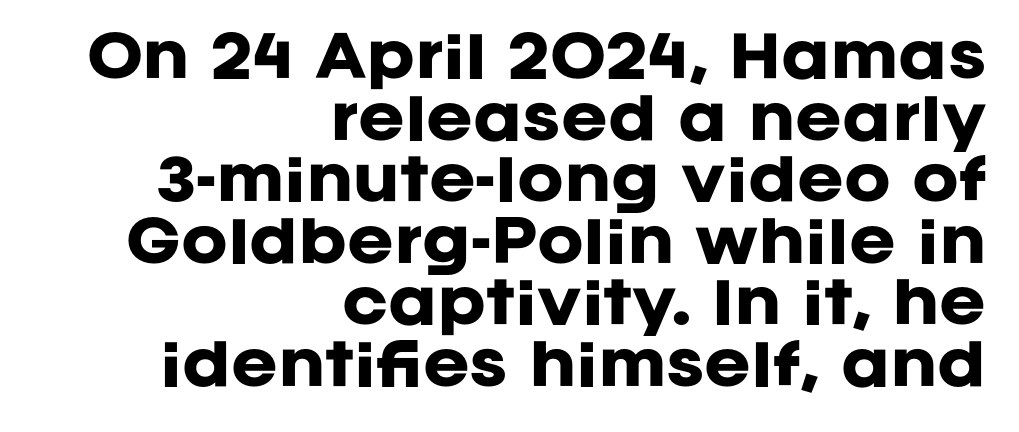
{"serif": "no", "italic": "no", "bold": "yes", "weight": "heavy", "width": "normal", "stroke_contrast": "low", "x_height": "large", "monospaced": "no", "underline": "no", "align": "right", "line_spacing": "tight", "line_spacing_ratio": 1.1, "letter_spacing": "normal", "letter_spacing_em": 0.0, "glyph_px": 56}
